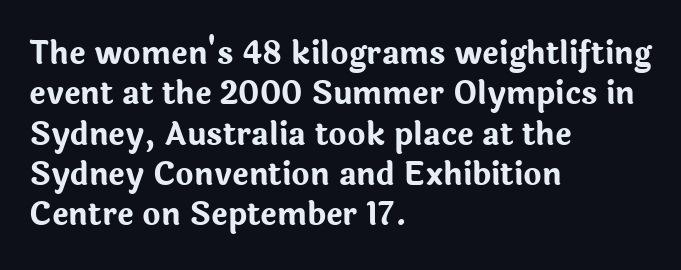
Stroke thickness is high; the sample reads as a true bold. Here the designer chose a conventional face with non-uniform glyph widths. Each line starts at the same left margin while the right side varies. The typeface chosen for these lines omits serifs. Normally led — the rows are evenly, conventionally spaced. Ascenders rise straight up at ninety degrees.
